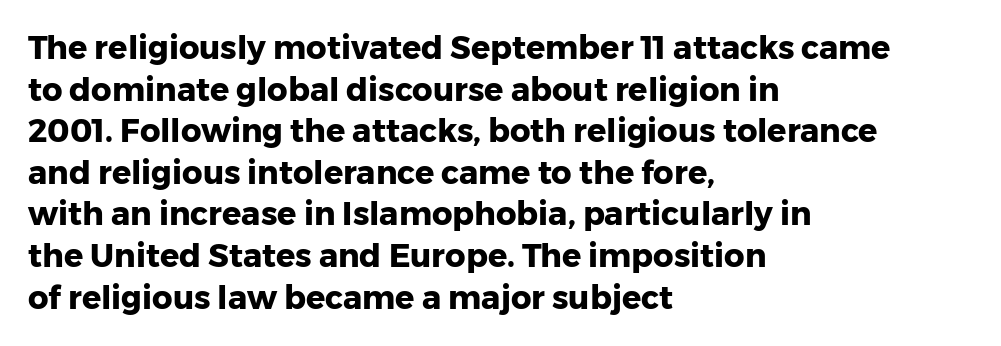
{"serif": "no", "italic": "no", "bold": "yes", "weight": "heavy", "width": "normal", "stroke_contrast": "low", "x_height": "medium", "monospaced": "no", "underline": "no", "align": "left", "line_spacing": "normal", "line_spacing_ratio": 1.3, "letter_spacing": "normal", "letter_spacing_em": 0.0, "glyph_px": 32}
